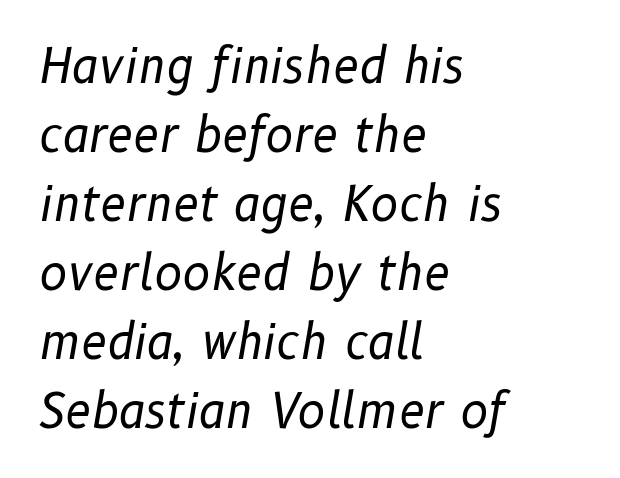
Is the type heavy? It reads as light-to-regular instead. Does the lettering tilt? It does — this is italic. These lines sit exactly where default settings would place them. Here the designer chose a conventional face with non-uniform glyph widths. Underline: absent.
